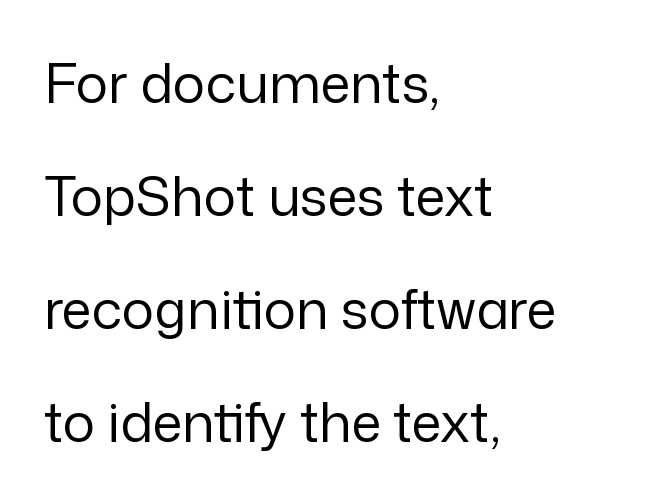
The image shows 54 px regular-weight sans-serif type, upright; set left-aligned, loose line spacing (2.09x), normal letter spacing, not underlined; low stroke contrast and a medium x-height.
